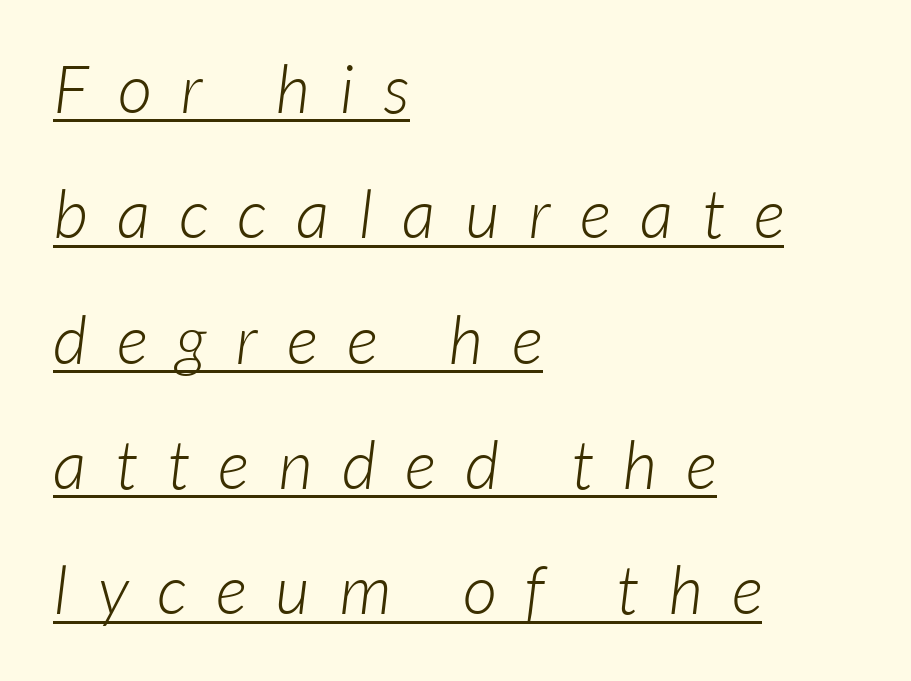
{"serif": "no", "bold": "no", "weight": "light", "width": "normal", "stroke_contrast": "low", "x_height": "medium", "monospaced": "no", "underline": "yes", "align": "left", "line_spacing_ratio": 1.87, "letter_spacing": "wide", "letter_spacing_em": 0.44, "glyph_px": 67}
